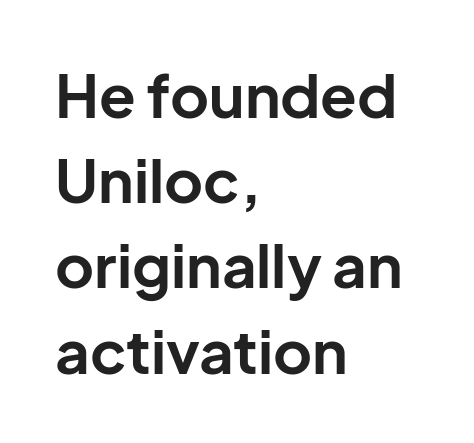
The typeface chosen for these lines omits serifs. This sample uses an upright cut, with every glyph sitting square on the baseline. A classic flush-left, rag-right setting is used for this passage. Every letter is thick-stroked: bold, no question. Underlining? Definitely not there. Is there much room between lines? A standard amount, neither cramped nor airy.
